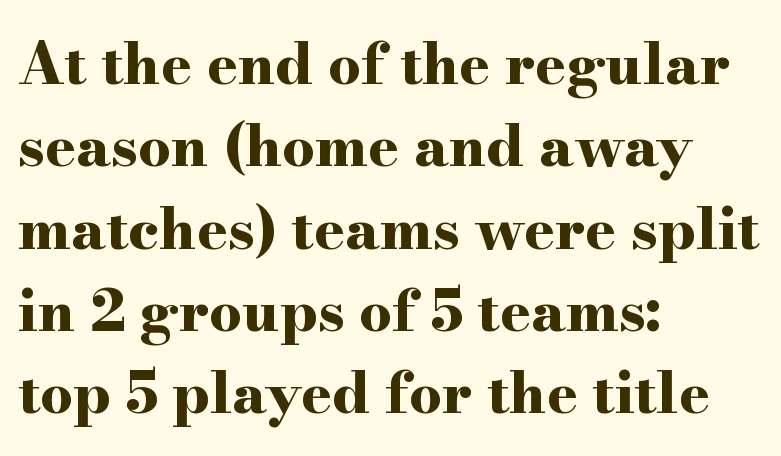
Q: Is the text bold? A: Yes.
Q: Is the text italic (slanted)? A: No, it is upright.
Q: Is the typeface a serif or a sans-serif typeface? A: Serif.
Q: Is the text underlined? A: No.
Q: How is the paragraph aligned? A: Left-aligned.
Q: Is the spacing between letters normal or unusually wide? A: Normal.
Q: Is the spacing between lines tight, normal or loose? A: Normal.
Q: Width (condensed, normal, or wide)? A: Wide.
Q: Stroke contrast? A: High.
Q: x-height? A: Small.
Q: Monospaced? A: No.
